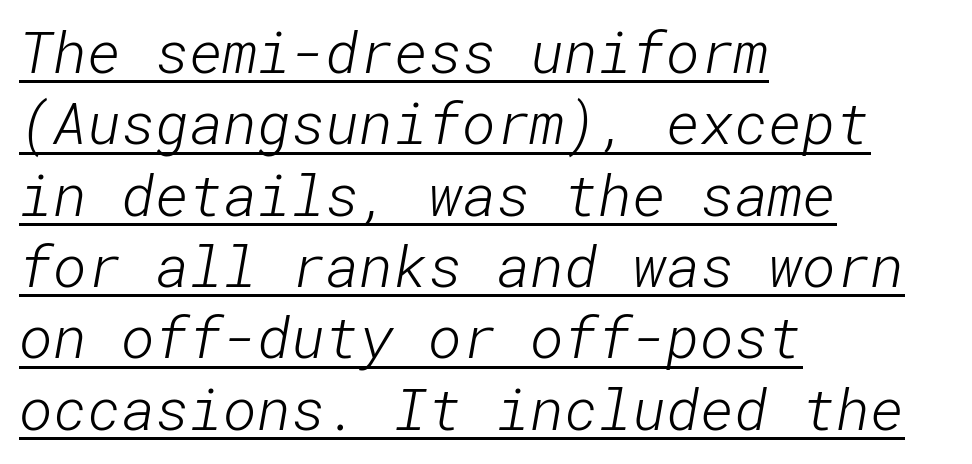
{"serif": "no", "bold": "no", "weight": "light", "width": "normal", "stroke_contrast": "low", "x_height": "medium", "underline": "yes", "align": "left", "line_spacing_ratio": 1.23, "letter_spacing": "normal", "letter_spacing_em": 0.0, "glyph_px": 58}
